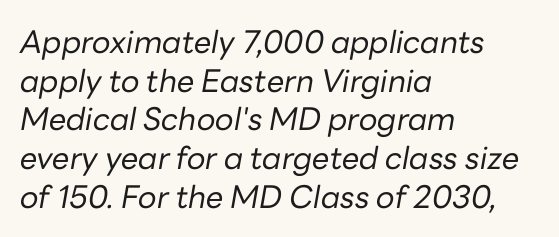
Q: Is the text bold? A: No.
Q: Is the text italic (slanted)? A: Yes, it leans right by about 10 degrees.
Q: Is the text underlined? A: No.
Q: How is the paragraph aligned? A: Left-aligned.
Q: Is the spacing between letters normal or unusually wide? A: Normal.
Q: Is the spacing between lines tight, normal or loose? A: Normal.
Q: Width (condensed, normal, or wide)? A: Normal.
Q: Stroke contrast? A: Low.
Q: x-height? A: Medium.
Q: Monospaced? A: No.
